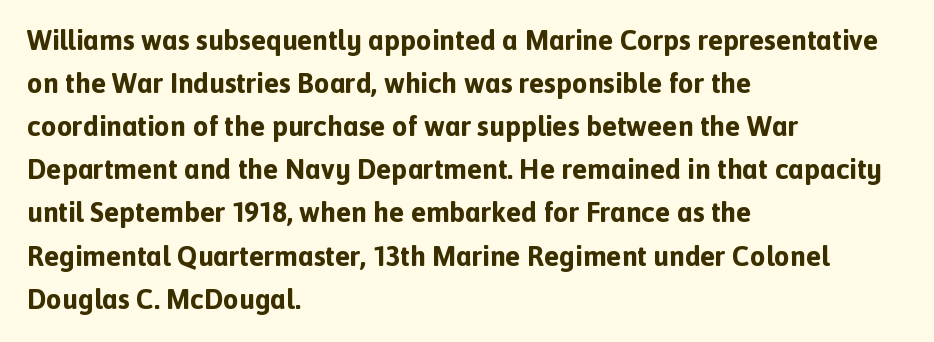
Q: Is the text bold? A: Yes.
Q: Is the text italic (slanted)? A: No, it is upright.
Q: Is the typeface a serif or a sans-serif typeface? A: Sans-serif.
Q: Is the text underlined? A: No.
Q: How is the paragraph aligned? A: Left-aligned.
Q: Is the spacing between letters normal or unusually wide? A: Normal.
Q: Is the spacing between lines tight, normal or loose? A: Normal.
Q: Width (condensed, normal, or wide)? A: Normal.
Q: x-height? A: Medium.
Q: Monospaced? A: No.
